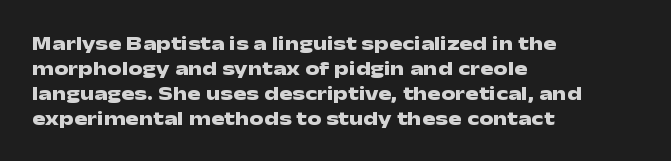
{"italic": "no", "bold": "yes", "underline": "no", "align": "left", "line_spacing": "normal", "line_spacing_ratio": 1.25, "letter_spacing": "normal", "letter_spacing_em": 0.0, "glyph_px": 20}
